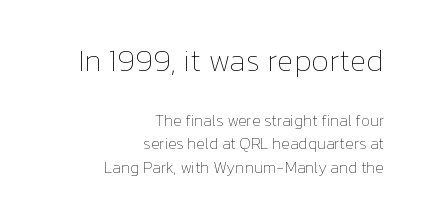
{"italic": "no", "bold": "no", "weight": "thin", "width": "normal", "stroke_contrast": "low", "x_height": "medium", "monospaced": "no", "underline": "no", "align": "right", "line_spacing": "normal", "line_spacing_ratio": 1.46, "letter_spacing": "normal", "letter_spacing_em": 0.0, "larger_block": "first", "size_ratio": 1.94, "glyph_px": 31}
